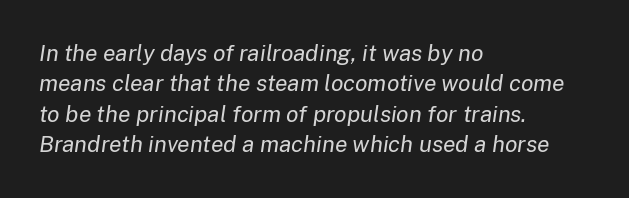
{"italic": "yes", "lean": "right", "slant_degrees": 8, "bold": "no", "underline": "no", "align": "left", "line_spacing": "normal", "line_spacing_ratio": 1.32, "letter_spacing": "normal", "letter_spacing_em": 0.0, "glyph_px": 23}
